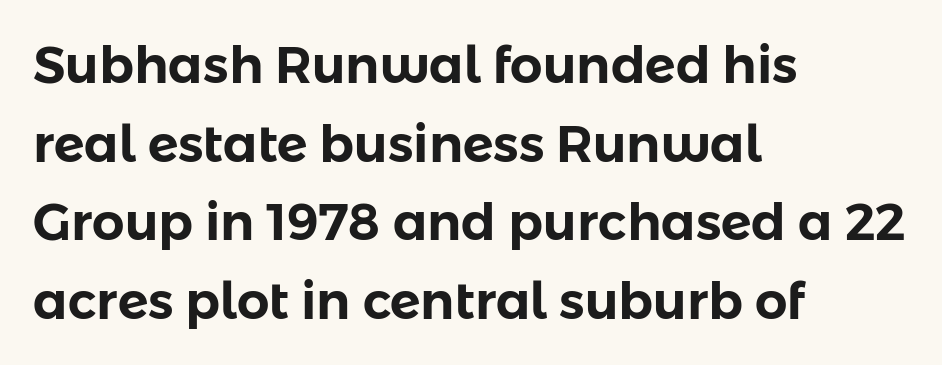
{"serif": "no", "italic": "no", "width": "normal", "stroke_contrast": "low", "x_height": "medium", "monospaced": "no", "underline": "no", "align": "left", "line_spacing": "normal", "line_spacing_ratio": 1.54, "letter_spacing": "normal", "letter_spacing_em": 0.0, "glyph_px": 51}
